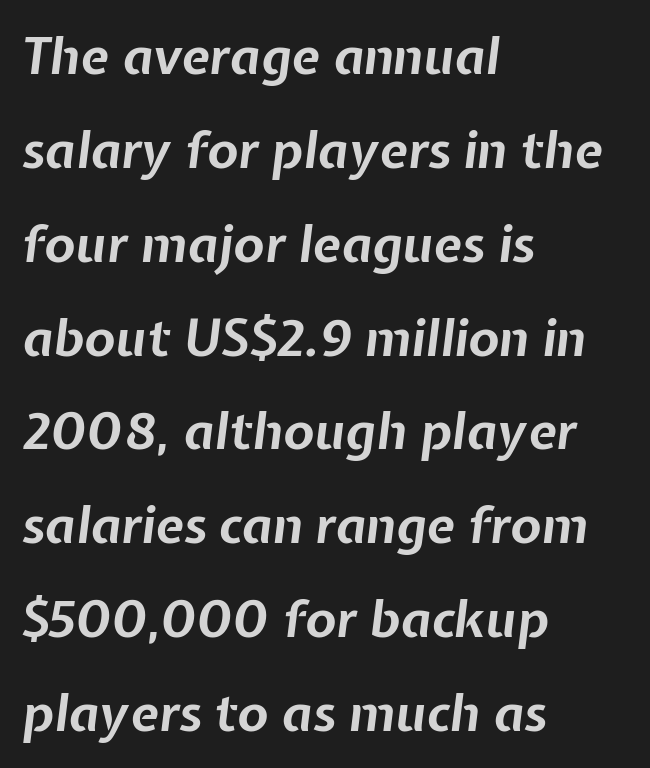
Letter spacing: default. These lines carry a lot of weight — the face is fully bold. Posture: slanted. Anything drawn beneath the words? Only blank space. This rendering uses left alignment, leaving the right contour irregular. Here the designer chose a conventional face with non-uniform glyph widths.
